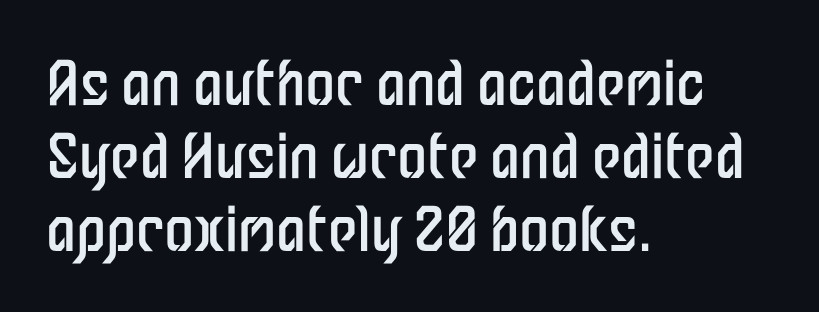
The image shows 60 px regular-weight, condensed sans-serif type, upright; set left-aligned, line spacing 1.22x, normal letter spacing, not underlined; low stroke contrast and a medium x-height.
